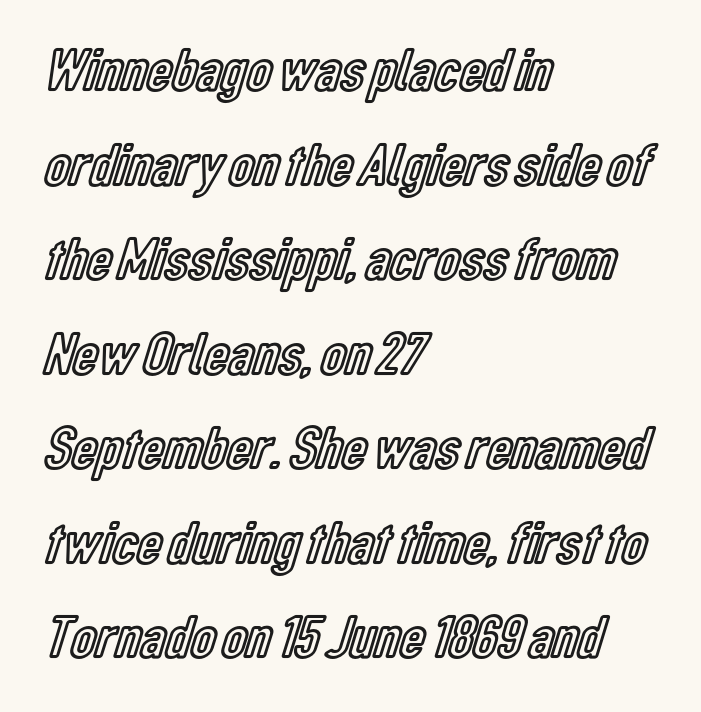
Evenly set lines give the paragraph a standard silhouette. This rendering uses left alignment, leaving the right contour irregular. Short note: letters normally spaced.
